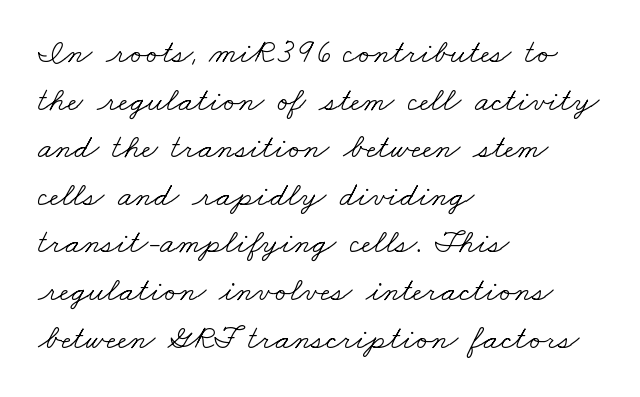
{"serif": "yes", "bold": "no", "weight": "light", "width": "wide", "stroke_contrast": "low", "x_height": "small", "monospaced": "no", "underline": "no", "align": "left", "line_spacing": "normal", "line_spacing_ratio": 1.4, "letter_spacing": "normal", "letter_spacing_em": 0.0, "glyph_px": 34}
